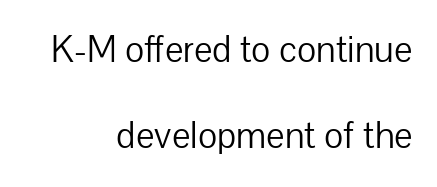
Q: Is the text bold? A: No.
Q: Is the text italic (slanted)? A: No, it is upright.
Q: Is the typeface a serif or a sans-serif typeface? A: Sans-serif.
Q: Is the text underlined? A: No.
Q: How is the paragraph aligned? A: Right-aligned.
Q: Is the spacing between letters normal or unusually wide? A: Normal.
Q: Is the spacing between lines tight, normal or loose? A: Loose.
Q: Width (condensed, normal, or wide)? A: Normal.
Q: Stroke contrast? A: Low.
Q: x-height? A: Medium.
Q: Monospaced? A: No.
